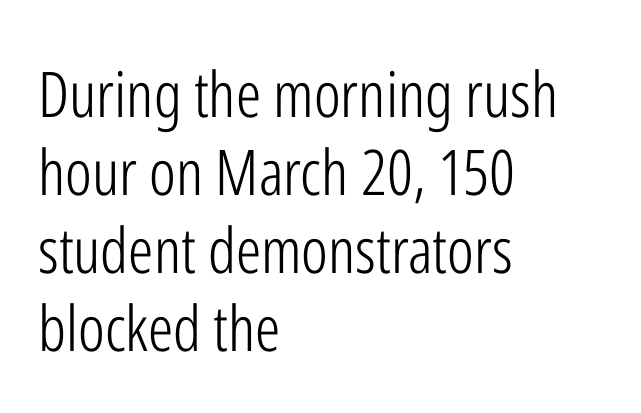
The image shows 63 px light, condensed sans-serif type, upright; set left-aligned, line spacing 1.24x, normal letter spacing, not underlined; low stroke contrast and a medium x-height.
